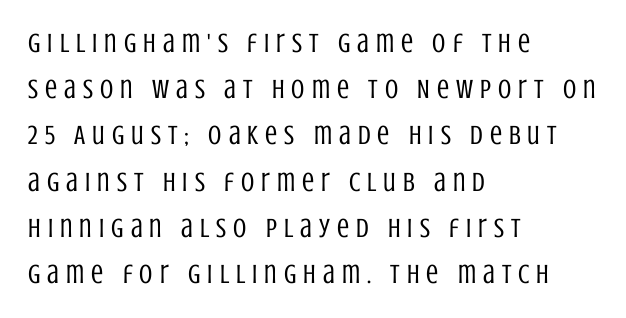
Q: Is the text bold? A: No.
Q: Is the text italic (slanted)? A: No, it is upright.
Q: Is the text underlined? A: No.
Q: How is the paragraph aligned? A: Left-aligned.
Q: Is the spacing between letters normal or unusually wide? A: Unusually wide.
